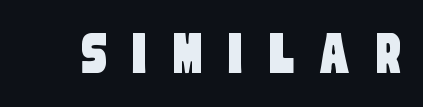
{"serif": "no", "width": "condensed", "stroke_contrast": "low", "x_height": "large", "monospaced": "no", "underline": "no", "letter_spacing": "wide", "letter_spacing_em": 0.38, "glyph_px": 64}
